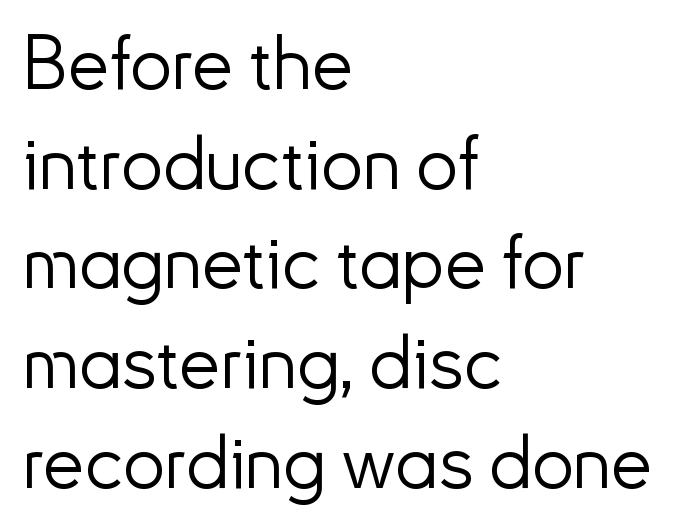
{"serif": "no", "italic": "no", "bold": "no", "weight": "light", "width": "normal", "stroke_contrast": "low", "x_height": "small", "monospaced": "no", "underline": "no", "align": "left", "line_spacing": "normal", "line_spacing_ratio": 1.33, "letter_spacing": "normal", "letter_spacing_em": 0.0, "glyph_px": 75}
